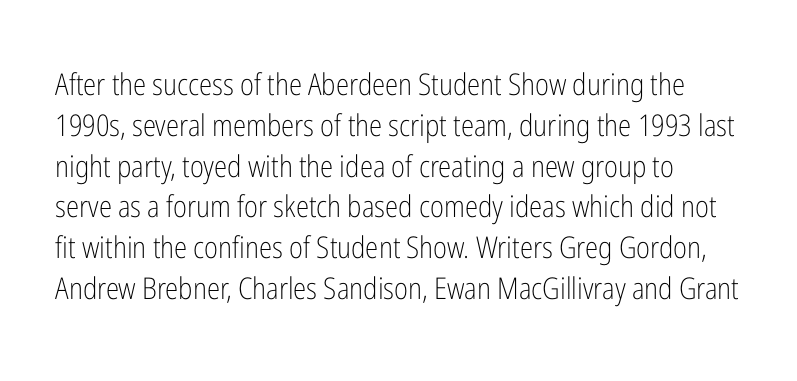
Q: Is the text bold? A: No.
Q: Is the text italic (slanted)? A: No, it is upright.
Q: Is the typeface a serif or a sans-serif typeface? A: Sans-serif.
Q: Is the text underlined? A: No.
Q: Is the spacing between letters normal or unusually wide? A: Normal.
Q: Is the spacing between lines tight, normal or loose? A: Normal.
Q: Width (condensed, normal, or wide)? A: Condensed.
Q: Stroke contrast? A: Low.
Q: x-height? A: Medium.
Q: Monospaced? A: No.
